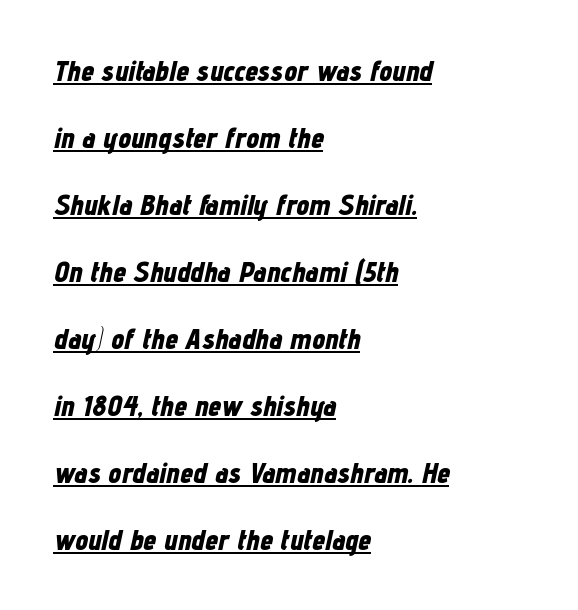
Q: Is the text bold? A: Yes.
Q: Is the text italic (slanted)? A: Yes, it leans right by about 12 degrees.
Q: Is the text underlined? A: Yes.
Q: How is the paragraph aligned? A: Left-aligned.
Q: Is the spacing between letters normal or unusually wide? A: Normal.
Q: Is the spacing between lines tight, normal or loose? A: Loose.
Q: Width (condensed, normal, or wide)? A: Condensed.
Q: Stroke contrast? A: Low.
Q: x-height? A: Medium.
Q: Monospaced? A: No.
